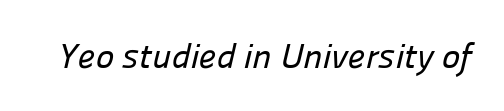
The letters advance in unequal steps, a hallmark of proportional type. Nobody drew a line under any word here. Glyph-to-glyph distance matches everyday printed text. The font family rendered here belongs to the sans-serif group.
